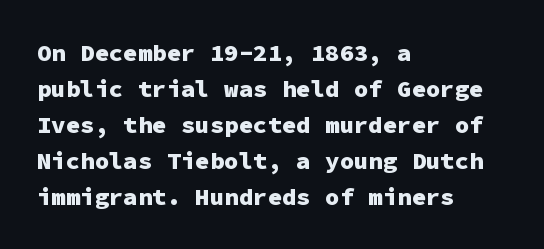
These lines are set flush left with a ragged right edge. Upright lettering throughout. Compared with typical body copy, the letter spacing here is the same. The line-height multiplier appears to be the usual default.
